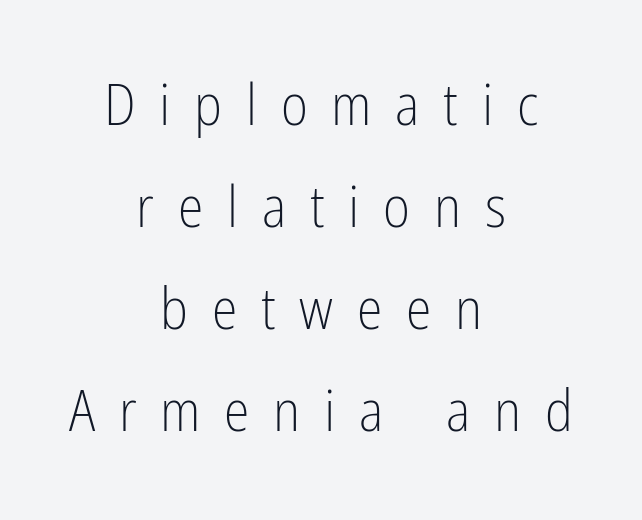
{"serif": "no", "italic": "no", "bold": "no", "weight": "light", "width": "condensed", "stroke_contrast": "low", "x_height": "medium", "monospaced": "no", "underline": "no", "align": "center", "line_spacing_ratio": 1.76, "letter_spacing": "wide", "letter_spacing_em": 0.41, "glyph_px": 58}
